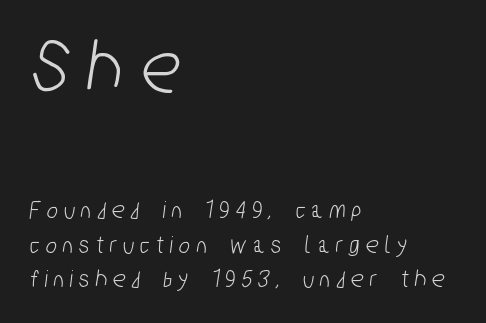
Q: Is the typeface a serif or a sans-serif typeface? A: Sans-serif.
Q: Is the text underlined? A: No.
Q: How is the paragraph aligned? A: Left-aligned.
Q: Is the spacing between letters normal or unusually wide? A: Unusually wide.
Q: Is the spacing between lines tight, normal or loose? A: Normal.
Q: Which block of text is set in a larger size, the first (top) or the second (bottom)? A: The first (top) one.
Q: Width (condensed, normal, or wide)? A: Condensed.
Q: Stroke contrast? A: Low.
Q: x-height? A: Medium.
Q: Monospaced? A: No.
